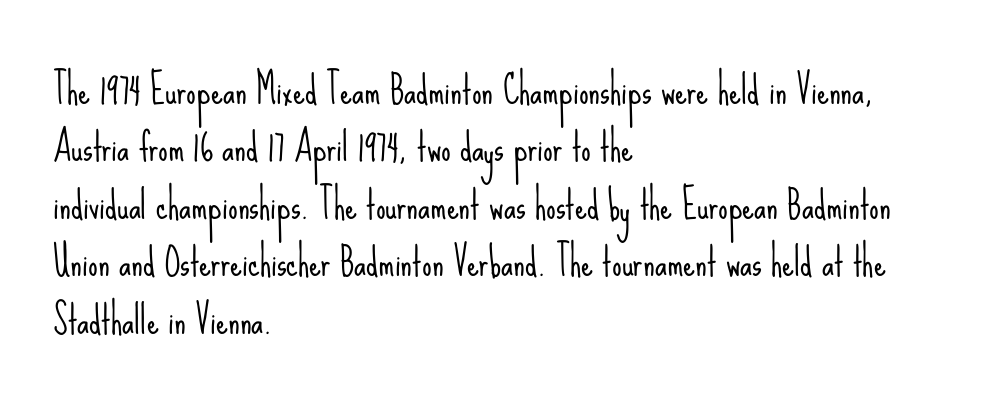
The image shows 38 px light, condensed sans-serif type, upright; set left-aligned, normal line spacing (1.51x), normal letter spacing, not underlined; low stroke contrast and a small x-height.
